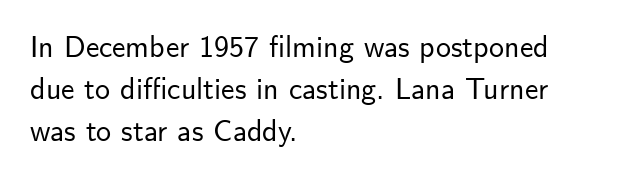
The image shows 30 px sans-serif type, upright; set left-aligned, normal line spacing (1.4x), normal letter spacing, not underlined; low stroke contrast and a small x-height.
